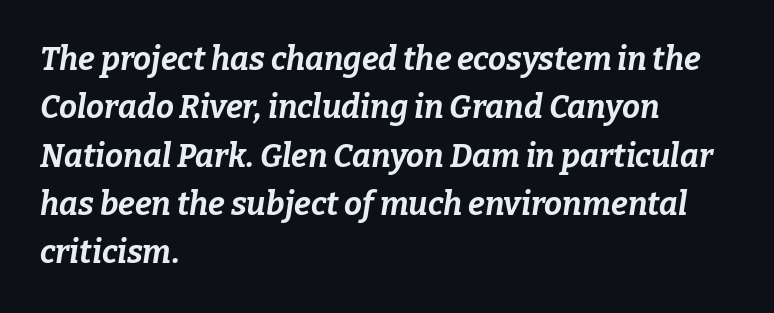
No word sits above an underline. Does the leading feel generous? No, just average. A typesetter would call this zero additional tracking. The font's italic variant was chosen for this text.
